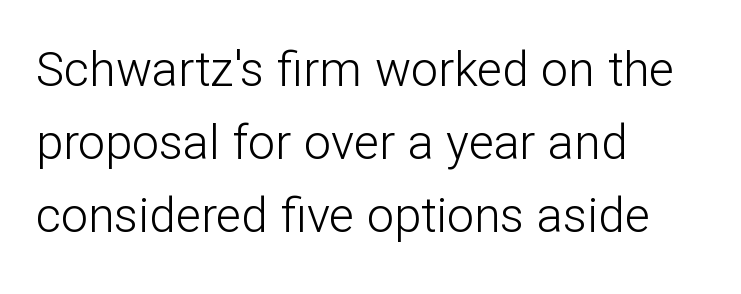
If you drew a line through each stem, it would be perfectly vertical. Is this a fixed-width face? No — the glyphs have proportional, varying widths. Line spacing here is normal. The words here are not underlined. Horizontally, the lines are justified to the leading edge only. You can tell from the bare stems that sans-serif type was used.
